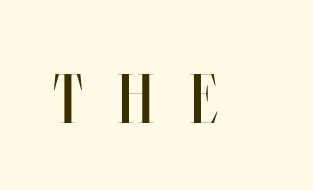
{"italic": "no", "bold": "no", "weight": "regular", "width": "condensed", "stroke_contrast": "medium", "x_height": "large", "monospaced": "no", "underline": "no", "letter_spacing": "wide", "letter_spacing_em": 0.49, "glyph_px": 70}
